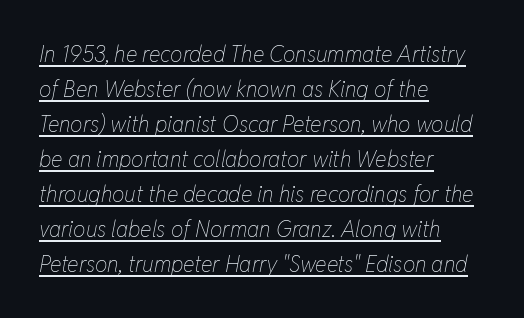
Q: Is the text bold? A: No.
Q: Is the text italic (slanted)? A: Yes, it leans right by about 11 degrees.
Q: Is the text underlined? A: Yes.
Q: How is the paragraph aligned? A: Left-aligned.
Q: Is the spacing between letters normal or unusually wide? A: Normal.
Q: Is the spacing between lines tight, normal or loose? A: Normal.
